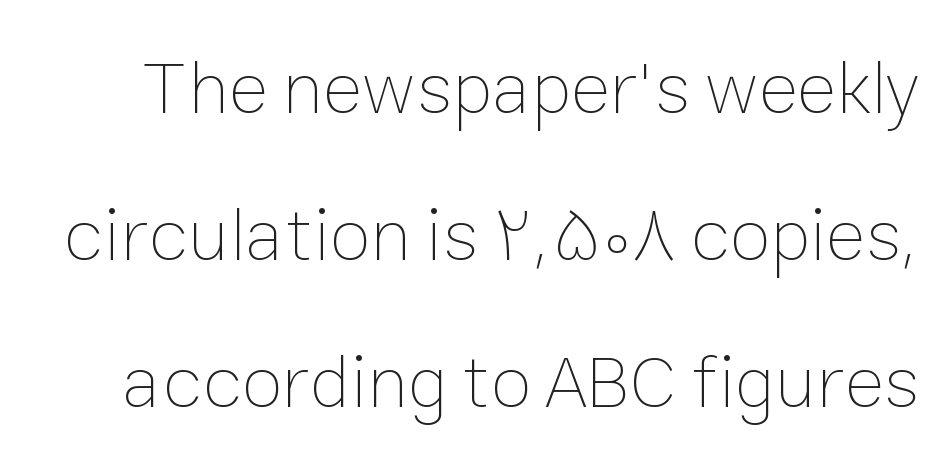
The characters are drawn with everyday or finer stroke widths. There is no visible air inserted between adjacent glyphs. Reading down the column, the eye jumps a long way to each next line. These lines are rendered in a variable-pitch font. Letters rest on an invisible, unmarked baseline. The letters stand upright; this is a roman face.
